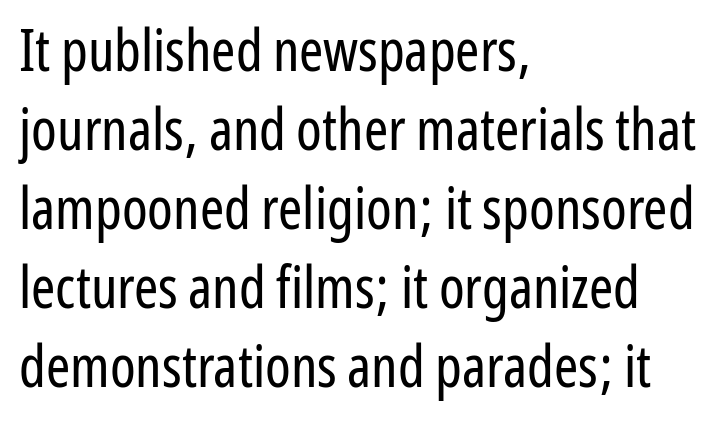
Compared with a typical body face, this is equally light or lighter still. The passage is arranged the way most books set body copy — flush left. The horizontal fit of the characters is conventional and even. Ordinary non-slanted type is in use.
